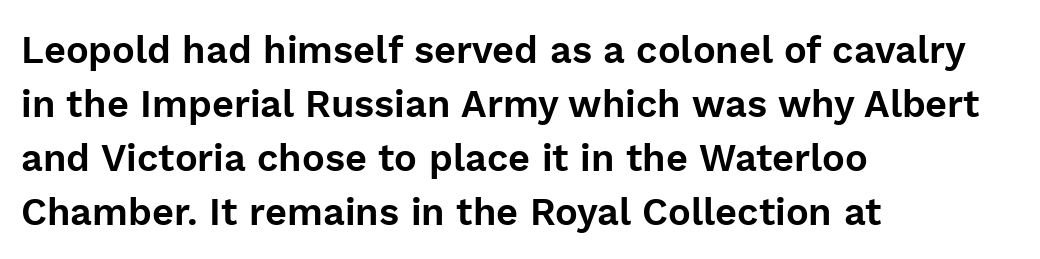
The image shows 38 px sans-serif type, upright; set left-aligned, normal line spacing (1.42x), normal letter spacing, not underlined; low stroke contrast and a medium x-height.
